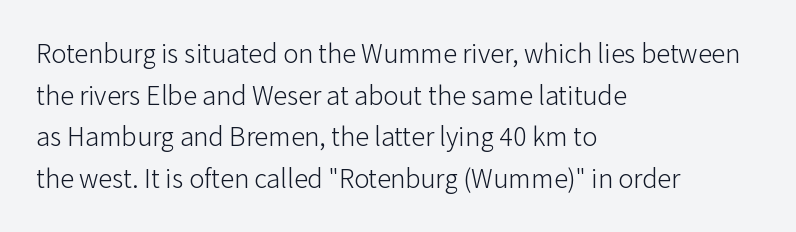
{"serif": "no", "italic": "no", "bold": "no", "weight": "light", "width": "normal", "stroke_contrast": "low", "x_height": "medium", "monospaced": "no", "underline": "no", "align": "left", "line_spacing": "normal", "line_spacing_ratio": 1.49, "letter_spacing": "normal", "letter_spacing_em": 0.0, "glyph_px": 28}
